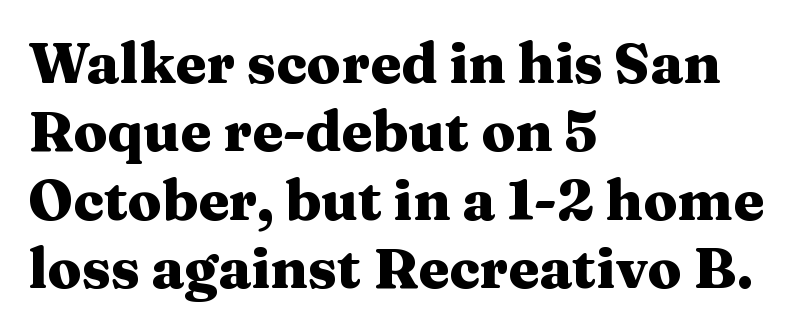
Characters follow at the spacing the type designer built in. The specimen reads as upright at a glance. The face used here is proportionally spaced, like ordinary book or web type. Typographically, this falls in the serif category. The passage shown is emphatically bold. Plain, unruled lines of type.
